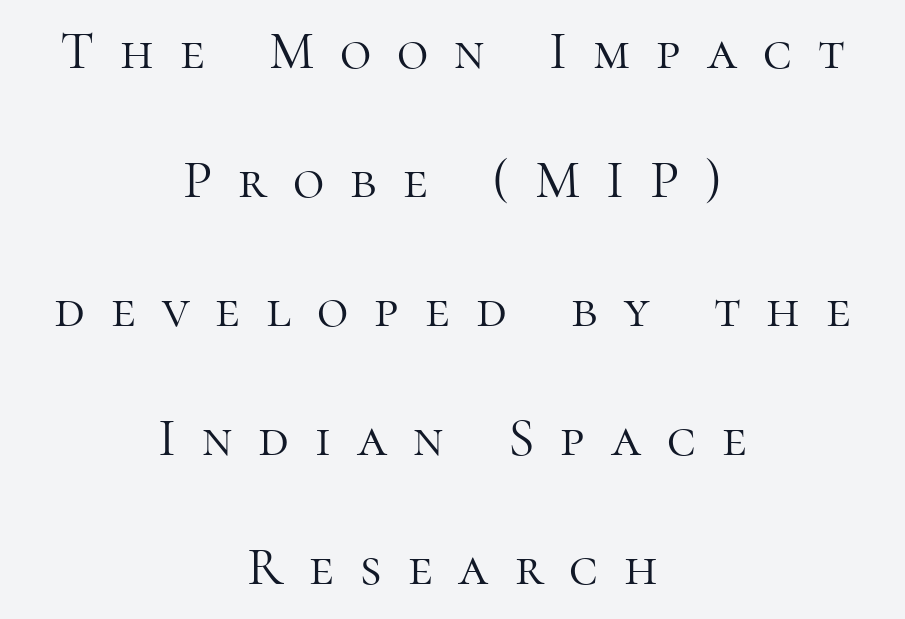
{"serif": "yes", "italic": "no", "bold": "no", "weight": "light", "width": "normal", "stroke_contrast": "high", "x_height": "medium", "monospaced": "no", "underline": "no", "align": "center", "line_spacing": "loose", "line_spacing_ratio": 2.39, "letter_spacing": "wide", "letter_spacing_em": 0.48, "glyph_px": 54}
